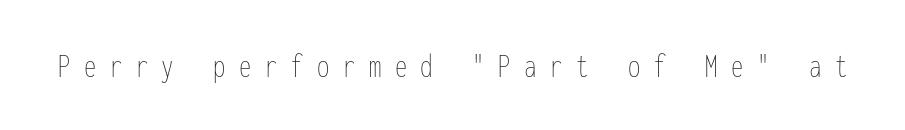
The image shows 35 px thin, condensed type, upright, monospaced; set unusually wide letter spacing (+0.39 em), not underlined; low stroke contrast and a medium x-height.
